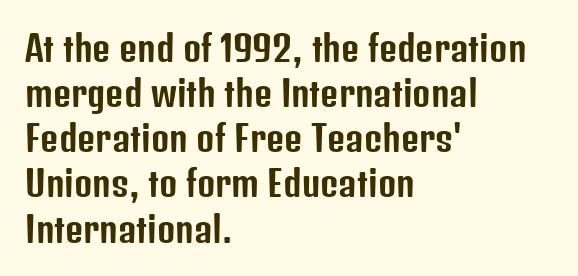
{"serif": "no", "italic": "no", "width": "condensed", "stroke_contrast": "low", "x_height": "medium", "monospaced": "no", "underline": "no", "align": "left", "line_spacing": "normal", "line_spacing_ratio": 1.29, "letter_spacing": "normal", "letter_spacing_em": 0.0, "glyph_px": 35}
